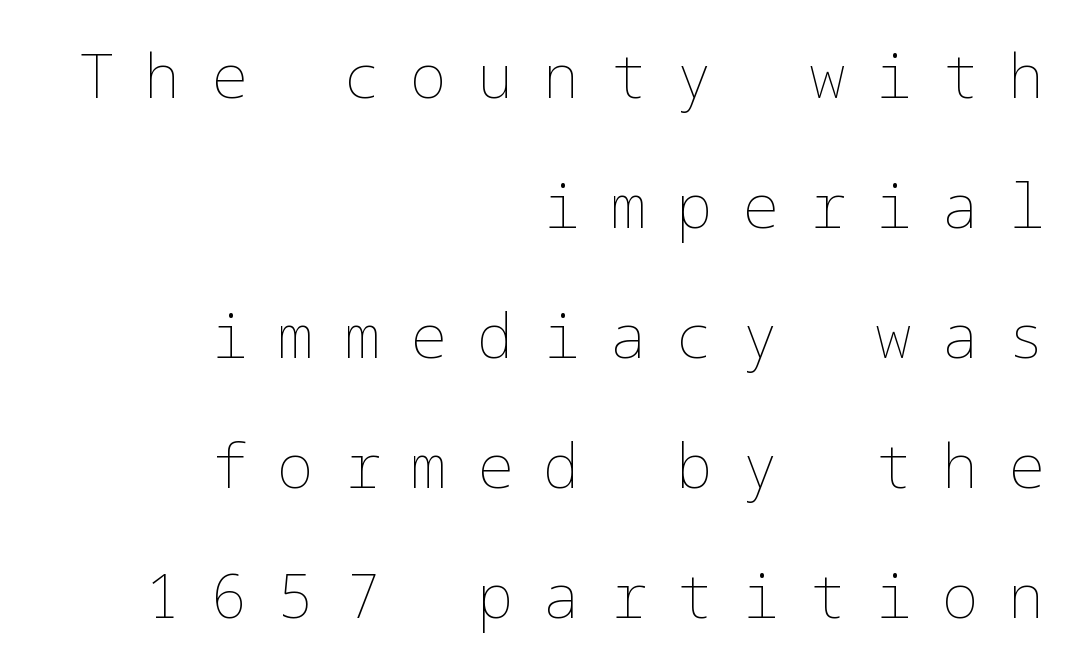
The image shows 61 px thin type, upright; set right-aligned, loose line spacing (2.13x), unusually wide letter spacing (+0.49 em), not underlined; low stroke contrast and a medium x-height.
